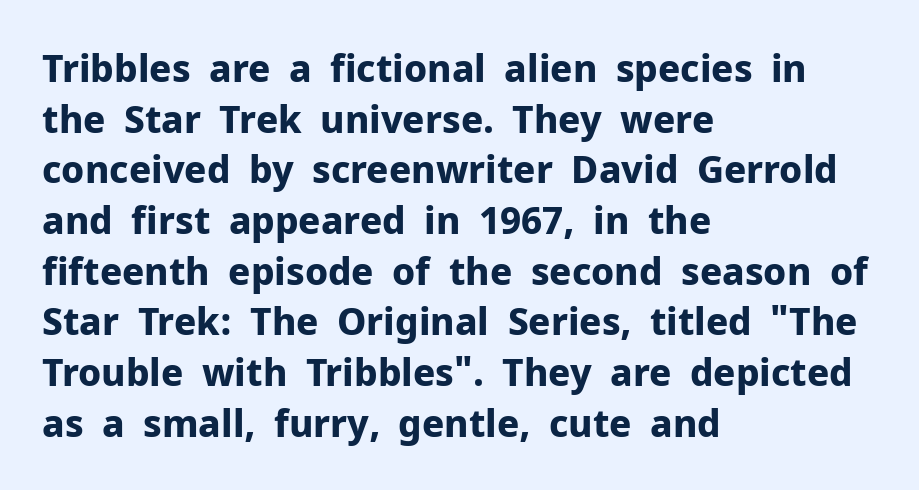
This sample has the flowing, uneven cadence of proportional lettering. A typesetter would label this face a sans. Upright lettering throughout. I'd describe the lettering as bold — thick and assertive.
